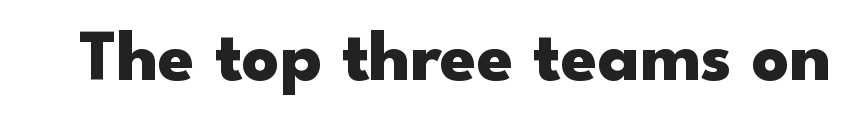
Between one letter and the next there's only the usual sliver of space. This is the regular roman posture of the typeface. Serifs: no, the terminals of the letterforms are clean. A dark, heavy texture on the line: the type is bold. Each letter keeps its own natural width here, so spacing adapts to shape.
